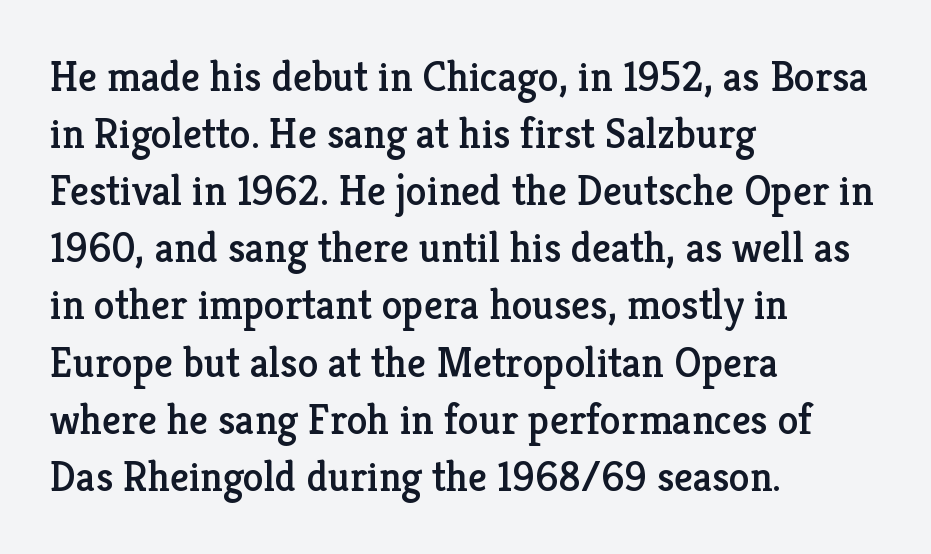
Q: Is the text italic (slanted)? A: No, it is upright.
Q: Is the typeface a serif or a sans-serif typeface? A: Serif.
Q: Is the text underlined? A: No.
Q: How is the paragraph aligned? A: Left-aligned.
Q: Is the spacing between letters normal or unusually wide? A: Normal.
Q: Is the spacing between lines tight, normal or loose? A: Normal.
Q: Width (condensed, normal, or wide)? A: Normal.
Q: Stroke contrast? A: Low.
Q: x-height? A: Medium.
Q: Monospaced? A: No.
